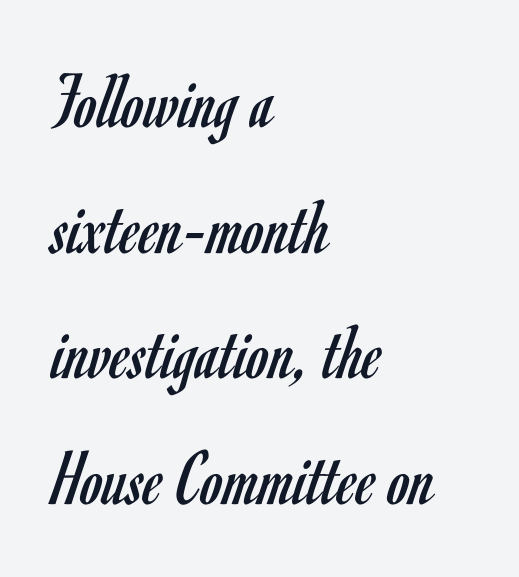
Varying glyph widths throughout — classic text-font behaviour. The rag falls on the right side of this text block. The cut favours lightness, reaching ordinary text weight at its darkest. Standard letterfit; no display-style spreading of the glyphs.
